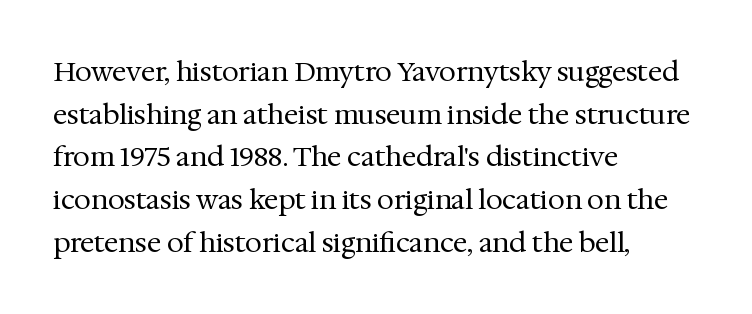
{"italic": "no", "bold": "no", "underline": "no", "align": "left", "line_spacing": "normal", "line_spacing_ratio": 1.58, "letter_spacing": "normal", "letter_spacing_em": 0.0, "glyph_px": 27}
